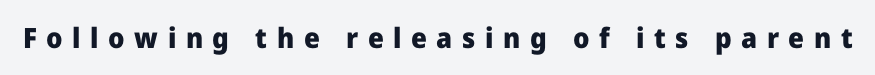
Is there any slant? The stems are plumb. Its strokes are broad and dark, the hallmark of bold type. Letterform terminals end flat and unadorned throughout the passage. Proportional: the letters do not fall into vertical columns. Unmarked baselines from the first word to the last.
